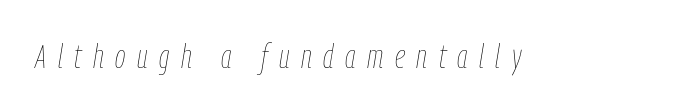
Unmarked baselines from the first word to the last. The letters advance in unequal steps, a hallmark of proportional type. This rendering widens character spacing well past its baseline value. Yep, that's italic — everything's leaning. Is the stroke heavy? The answer is a plain regular-or-lighter.
